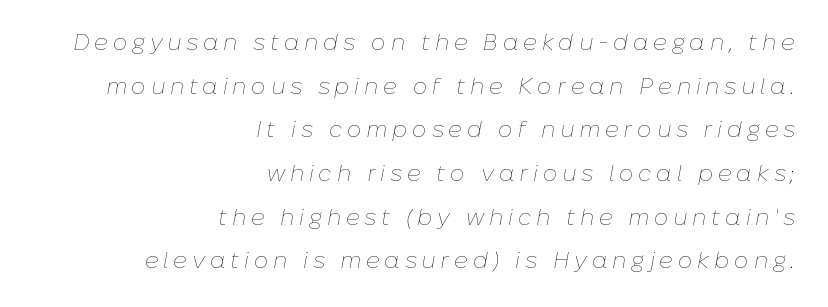
{"italic": "yes", "lean": "right", "slant_degrees": 10, "bold": "no", "underline": "no", "align": "right", "line_spacing": "loose", "line_spacing_ratio": 1.9, "letter_spacing": "wide", "letter_spacing_em": 0.21, "glyph_px": 23}
